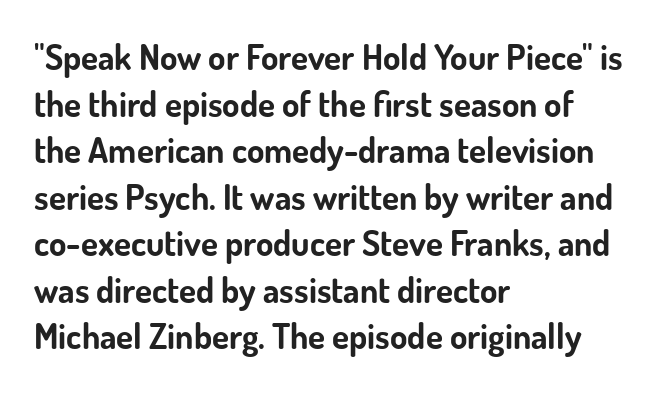
Line beginnings align vertically; line endings do not. A typesetter would call this proportional, since set widths differ per character. Heavy-handed strokes throughout: this text is bold. Vertical strokes here are truly vertical. Nobody touched the tracking dial on this one.
